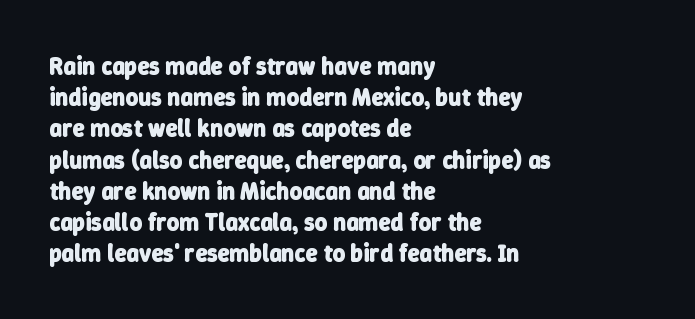
{"bold": "yes", "underline": "no", "align": "left", "line_spacing": "normal", "line_spacing_ratio": 1.3, "letter_spacing": "normal", "letter_spacing_em": 0.0, "glyph_px": 24}
